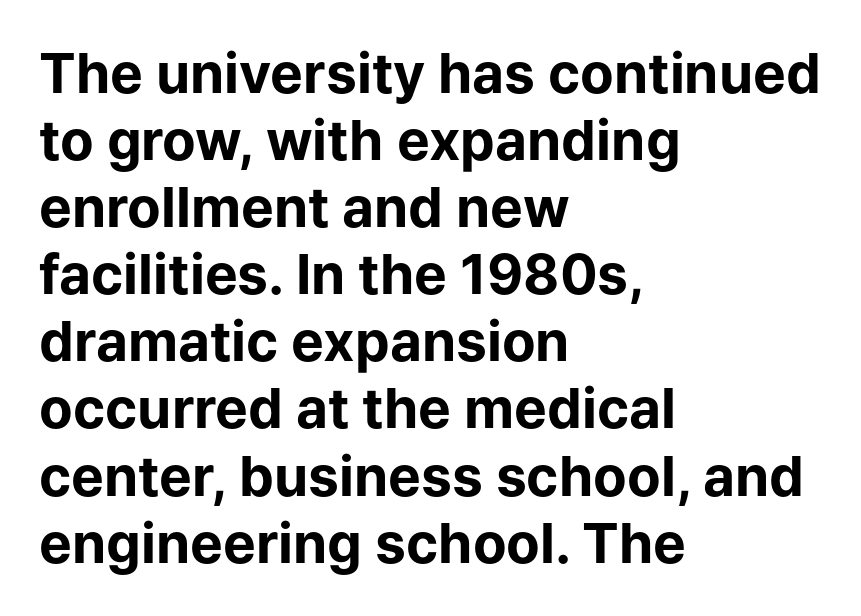
The letters stand upright; this is a roman face. Stroke thickness is high; the sample reads as a true bold. Beneath every word, the page is bare. The type is set solid horizontally, with unmodified tracking. Do the characters align in a grid? No, the font is proportional. Does the type have serifs? No, each stem ends abruptly.
